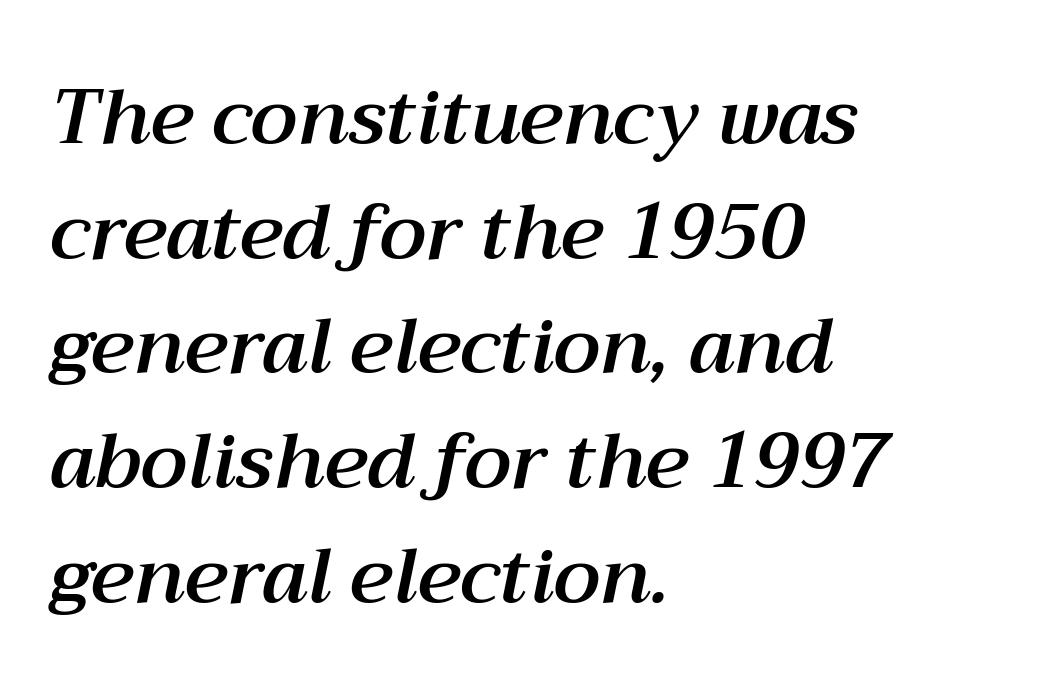
The block of text has a typical density, with ordinary space between rows. The whole block is typeset with a tilt. Is this a fixed-width face? No — the glyphs have proportional, varying widths. Horizontally, the lines are justified to the leading edge only.
